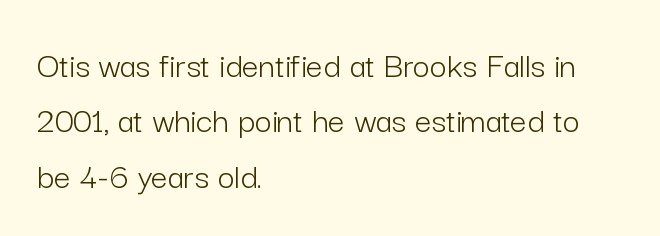
Q: Is the text bold? A: No.
Q: Is the text italic (slanted)? A: No, it is upright.
Q: Is the typeface a serif or a sans-serif typeface? A: Sans-serif.
Q: Is the text underlined? A: No.
Q: How is the paragraph aligned? A: Left-aligned.
Q: Is the spacing between letters normal or unusually wide? A: Normal.
Q: Is the spacing between lines tight, normal or loose? A: Normal.
Q: Width (condensed, normal, or wide)? A: Normal.
Q: Stroke contrast? A: Low.
Q: x-height? A: Medium.
Q: Monospaced? A: No.
